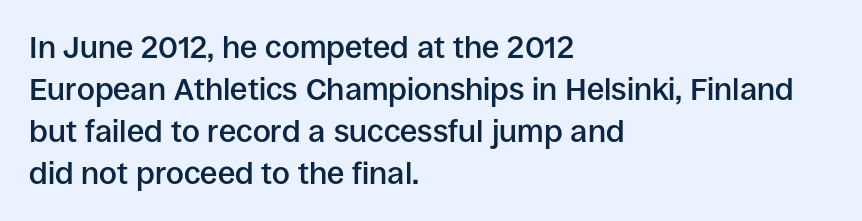
Are there feet on the stems? There aren't — it's a sans. You can tell it's not italic because the verticals are truly vertical. All the whitespace from short lines collects on the right. Is the type bold? Partly — it's a semibold, heavier than regular but not fully bold. Does extra space separate the letters? No, they use regular spacing. Do the characters align in a grid? No, the font is proportional.
